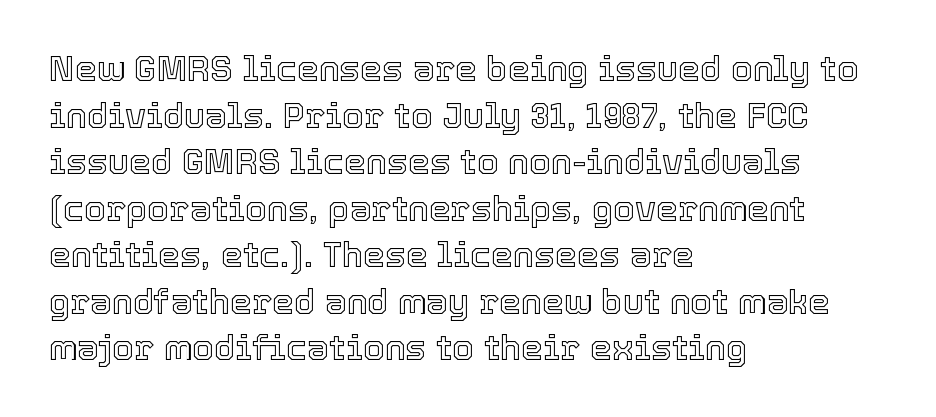
Students, observe: this is what conventionally led text looks like. Character widths vary here, with narrow letters taking less room than wide ones. Plain, unruled lines of type. There is no visible air inserted between adjacent glyphs. Leftover space on each line is placed entirely after the last word. The letters stand upright; this is a roman face.
